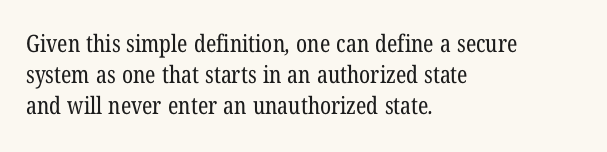
Descenders hang freely into open space. Weight: regular or lighter. One glance says typical: line gaps are just what's usual. You could call the tracking neutral — neither tight nor loose. If you drew a ruler down the left edge, every line would touch it.
